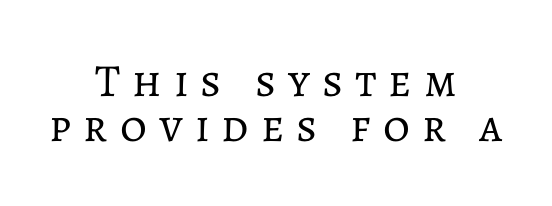
{"italic": "no", "bold": "no", "weight": "regular", "width": "normal", "stroke_contrast": "low", "x_height": "medium", "monospaced": "no", "underline": "no", "align": "center", "line_spacing": "tight", "line_spacing_ratio": 0.97, "letter_spacing": "wide", "letter_spacing_em": 0.26, "glyph_px": 46}
